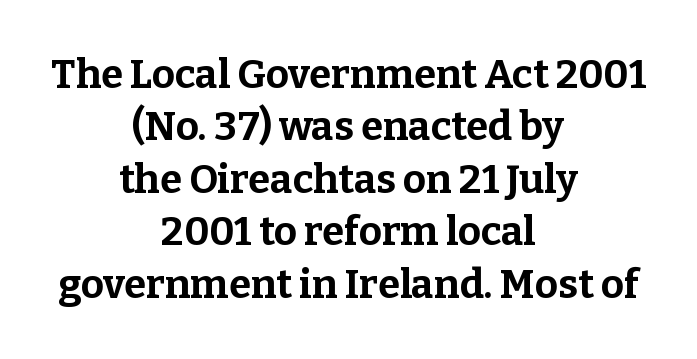
Q: Is the text bold? A: Yes.
Q: Is the text italic (slanted)? A: No, it is upright.
Q: Is the typeface a serif or a sans-serif typeface? A: Serif.
Q: Is the text underlined? A: No.
Q: How is the paragraph aligned? A: Centered.
Q: Is the spacing between letters normal or unusually wide? A: Normal.
Q: Is the spacing between lines tight, normal or loose? A: Normal.
Q: Width (condensed, normal, or wide)? A: Normal.
Q: Stroke contrast? A: Low.
Q: x-height? A: Medium.
Q: Monospaced? A: No.
